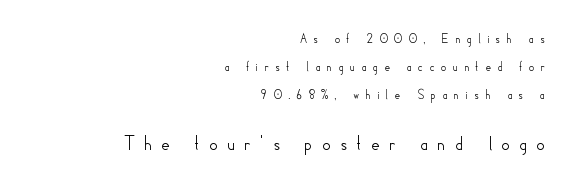
Q: Is the text italic (slanted)? A: No, it is upright.
Q: Is the text underlined? A: No.
Q: How is the paragraph aligned? A: Right-aligned.
Q: Is the spacing between letters normal or unusually wide? A: Unusually wide.
Q: Is the spacing between lines tight, normal or loose? A: Loose.
Q: Which block of text is set in a larger size, the first (top) or the second (bottom)? A: The second (bottom) one.
